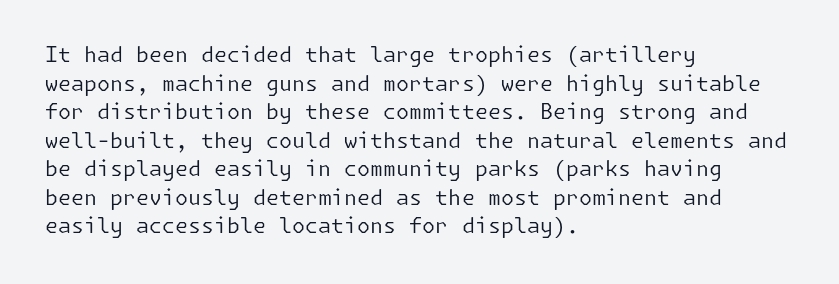
Line beginnings align vertically; line endings do not. Whoever set this chose a conventional vertical rhythm. Stroke mass is kept to a normal reading level or below. Nobody touched the tracking dial on this one.
